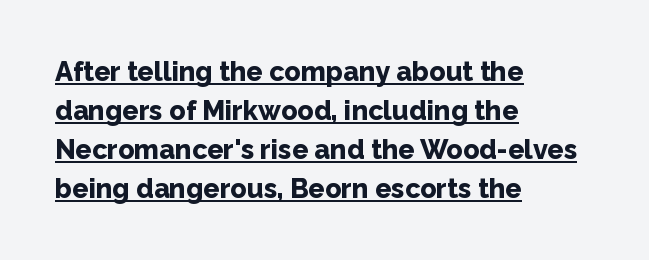
The letters stand straight up with perfectly vertical stems. The characters look thick and weighty, a clear bold. Rows of type keep a routine distance in the vertical direction. The face used here appears with an underline applied. Look at the tracking — it's just the regular setting, nothing added.
